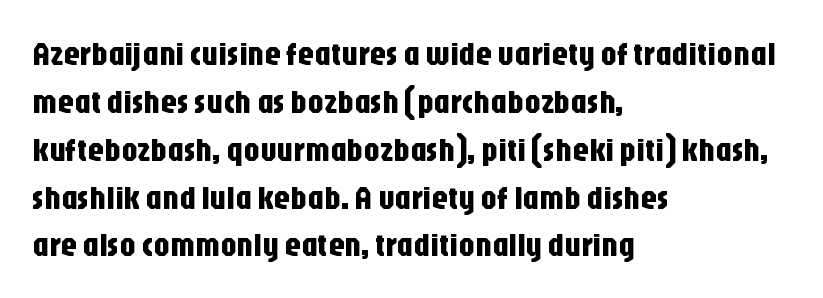
Q: Is the text italic (slanted)? A: No, it is upright.
Q: Is the typeface a serif or a sans-serif typeface? A: Sans-serif.
Q: Is the text underlined? A: No.
Q: How is the paragraph aligned? A: Left-aligned.
Q: Is the spacing between letters normal or unusually wide? A: Normal.
Q: Is the spacing between lines tight, normal or loose? A: Normal.
Q: Width (condensed, normal, or wide)? A: Condensed.
Q: Stroke contrast? A: Low.
Q: x-height? A: Large.
Q: Monospaced? A: No.
